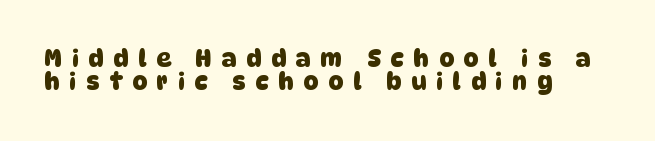
Clear beneath every line of the passage. Teacher's note: observe the even left margin — that is flush-left alignment. Is the letter spacing exaggerated? Yes — the characters are pushed far apart. The typesetting leans heavy: a genuine bold.
